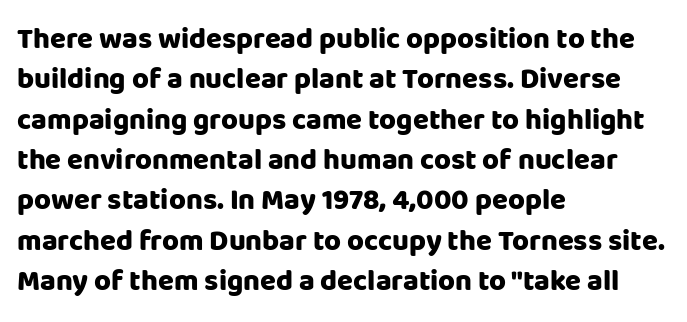
{"serif": "no", "italic": "no", "bold": "yes", "weight": "heavy", "width": "normal", "stroke_contrast": "low", "x_height": "large", "monospaced": "no", "underline": "no", "align": "left", "line_spacing": "normal", "line_spacing_ratio": 1.39, "letter_spacing": "normal", "letter_spacing_em": 0.0, "glyph_px": 29}
